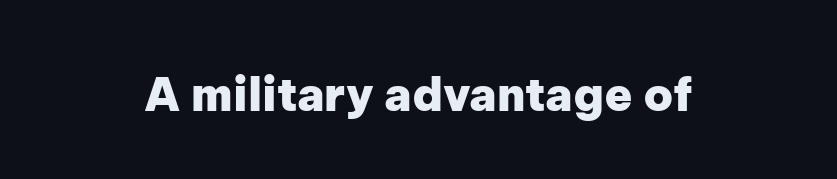
The image shows 46 px heavy sans-serif type, upright; set normal letter spacing, not underlined; low stroke contrast and a medium x-height.
